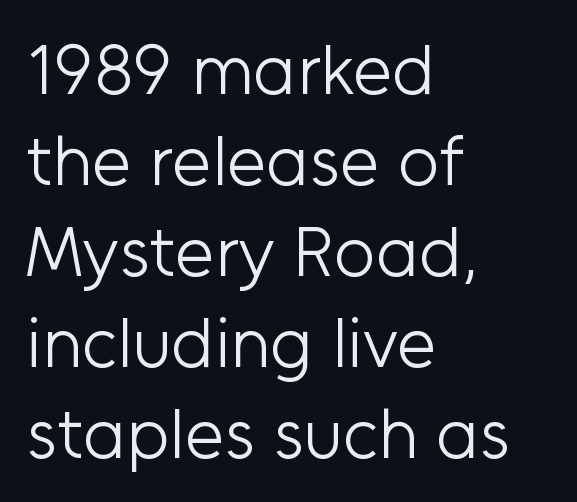
Q: Is the text bold? A: No.
Q: Is the text italic (slanted)? A: No, it is upright.
Q: Is the typeface a serif or a sans-serif typeface? A: Sans-serif.
Q: Is the text underlined? A: No.
Q: How is the paragraph aligned? A: Left-aligned.
Q: Is the spacing between letters normal or unusually wide? A: Normal.
Q: Is the spacing between lines tight, normal or loose? A: Normal.
Q: Width (condensed, normal, or wide)? A: Normal.
Q: Stroke contrast? A: Low.
Q: x-height? A: Medium.
Q: Monospaced? A: No.
